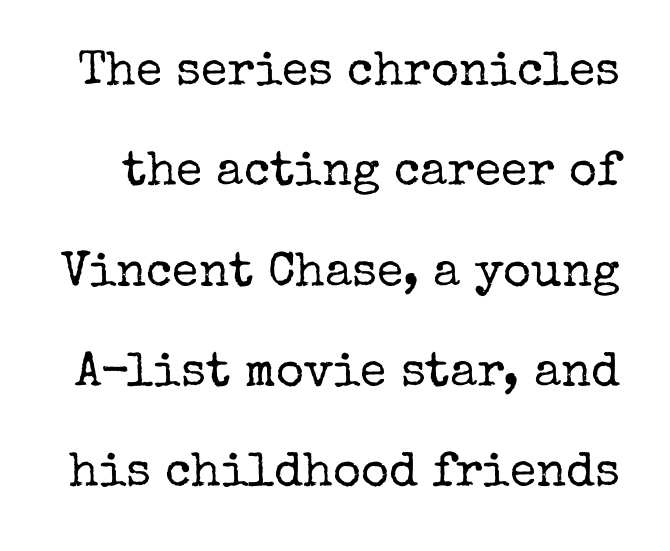
{"serif": "yes", "italic": "no", "bold": "no", "weight": "regular", "width": "normal", "stroke_contrast": "low", "x_height": "medium", "monospaced": "no", "underline": "no", "line_spacing": "loose", "line_spacing_ratio": 2.09, "letter_spacing": "normal", "letter_spacing_em": 0.0, "glyph_px": 48}
